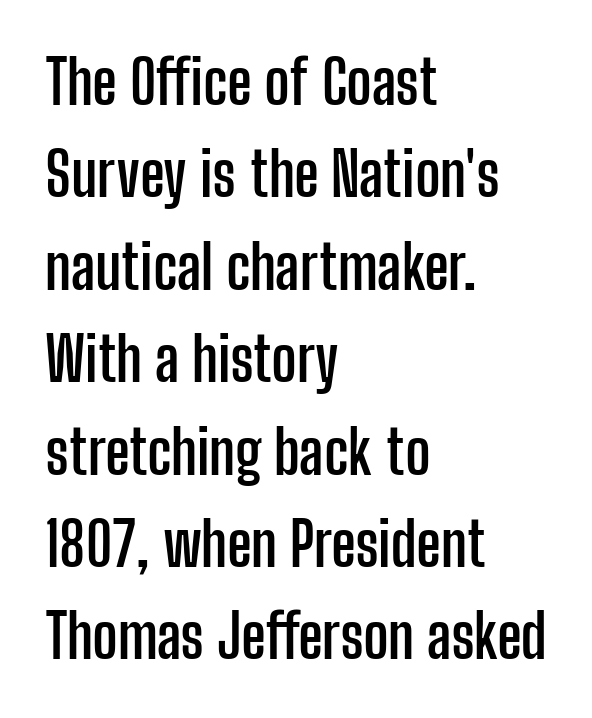
{"serif": "no", "italic": "no", "bold": "yes", "weight": "semibold", "width": "condensed", "stroke_contrast": "low", "x_height": "medium", "monospaced": "no", "underline": "no", "align": "left", "line_spacing": "normal", "line_spacing_ratio": 1.54, "letter_spacing": "normal", "letter_spacing_em": 0.0, "glyph_px": 60}
